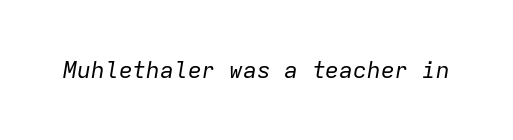
The image shows 23 px text type, italic (leaning right); set normal letter spacing, not underlined.
